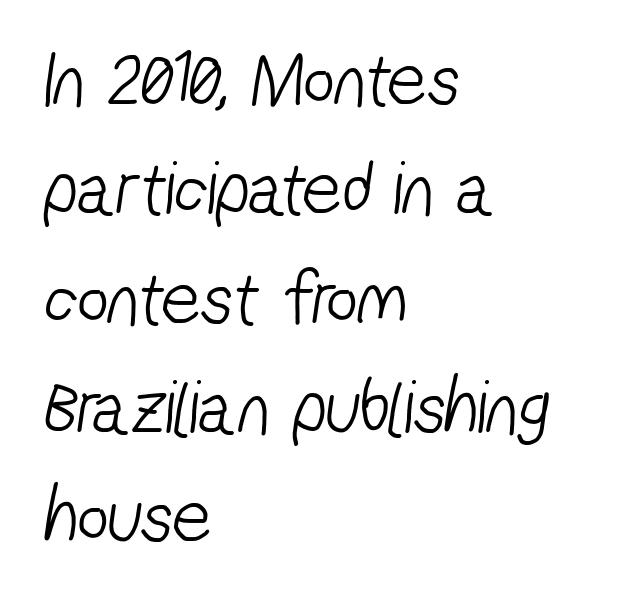
The image shows 77 px light, condensed sans-serif type; set left-aligned, normal line spacing (1.42x), normal letter spacing, not underlined; low stroke contrast and a medium x-height.
